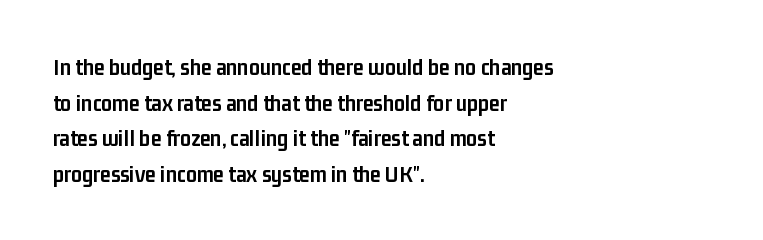
{"italic": "no", "bold": "yes", "underline": "no", "align": "left", "line_spacing": "normal", "line_spacing_ratio": 1.48, "letter_spacing": "normal", "letter_spacing_em": 0.0, "glyph_px": 24}
